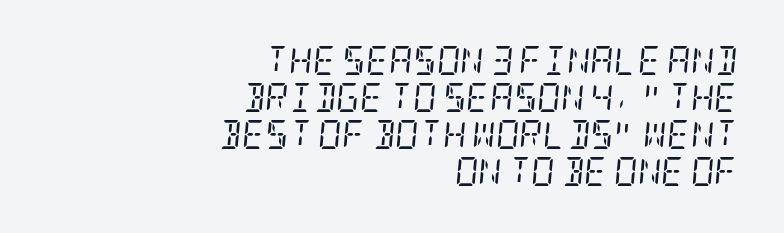
A bare baseline throughout the passage. Summary of vertical rhythm: regular, with standard interline spacing. Old-style or modern, the face here clearly has serifs. This reads as an unemphasized weight, regular at the heaviest. Reading down the block, your eye finds every line finishing at a fixed right position.
